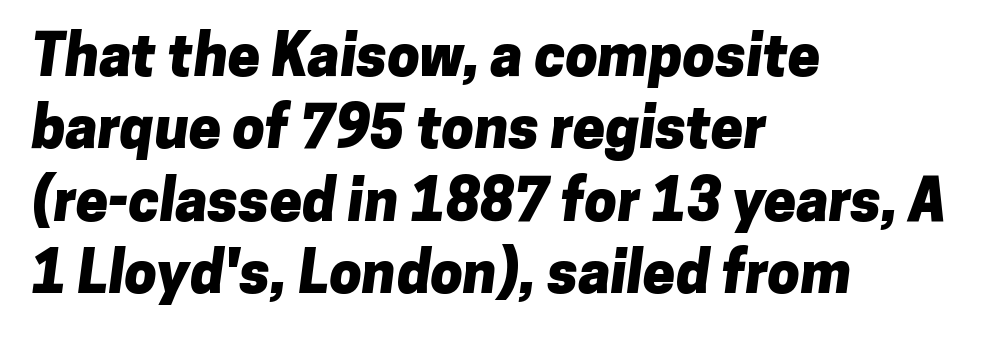
Q: Is the text bold? A: Yes.
Q: Is the typeface a serif or a sans-serif typeface? A: Sans-serif.
Q: Is the text underlined? A: No.
Q: How is the paragraph aligned? A: Left-aligned.
Q: Is the spacing between letters normal or unusually wide? A: Normal.
Q: Is the spacing between lines tight, normal or loose? A: Normal.
Q: Width (condensed, normal, or wide)? A: Normal.
Q: Stroke contrast? A: Low.
Q: x-height? A: Medium.
Q: Monospaced? A: No.
